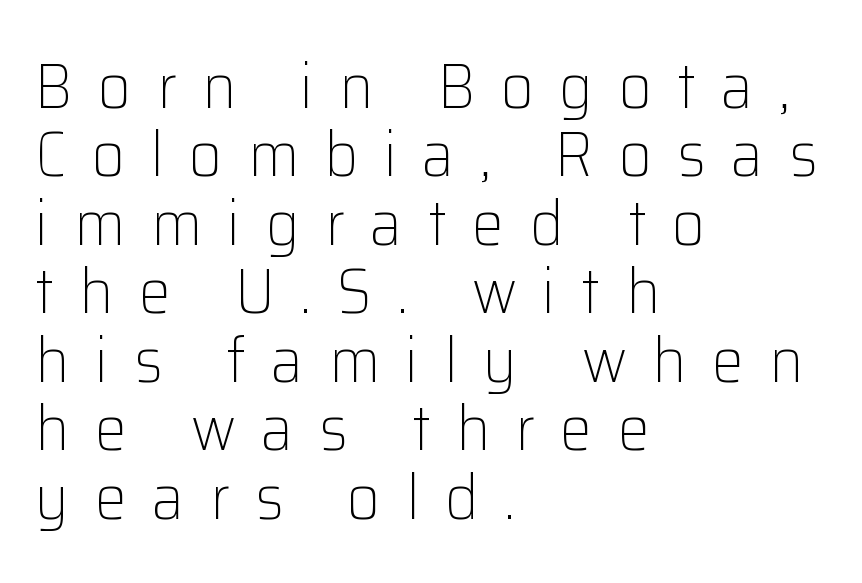
{"serif": "no", "italic": "no", "bold": "no", "weight": "light", "width": "normal", "stroke_contrast": "low", "x_height": "medium", "monospaced": "no", "underline": "no", "align": "left", "line_spacing": "tight", "line_spacing_ratio": 1.07, "letter_spacing": "wide", "letter_spacing_em": 0.4, "glyph_px": 64}
